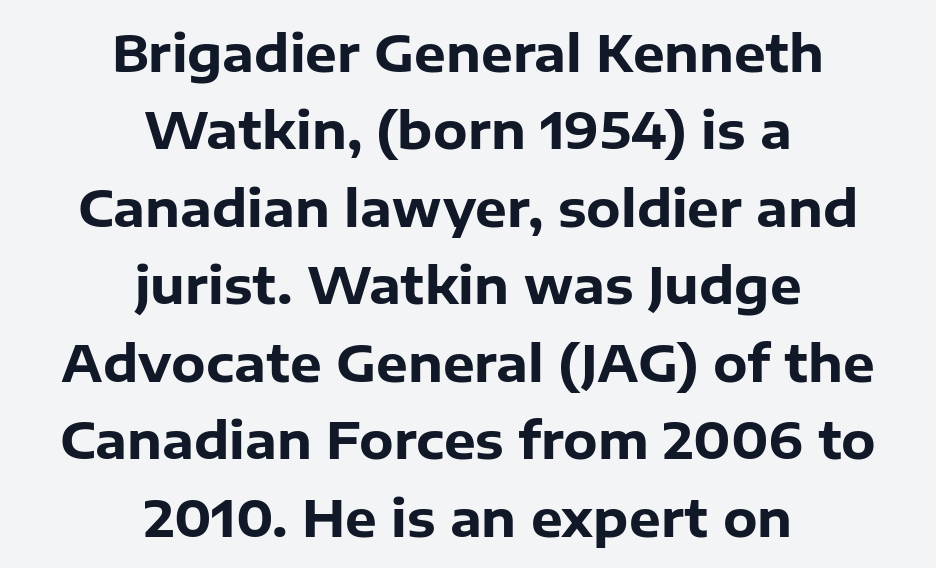
Typesetter's note: full bold, strokes at maximum text heaviness. Letters rest on an invisible, unmarked baseline. Nobody touched the tracking dial on this one. Tall strokes in this sample are plumb rather than angled. These lines are rendered in a variable-pitch font.
